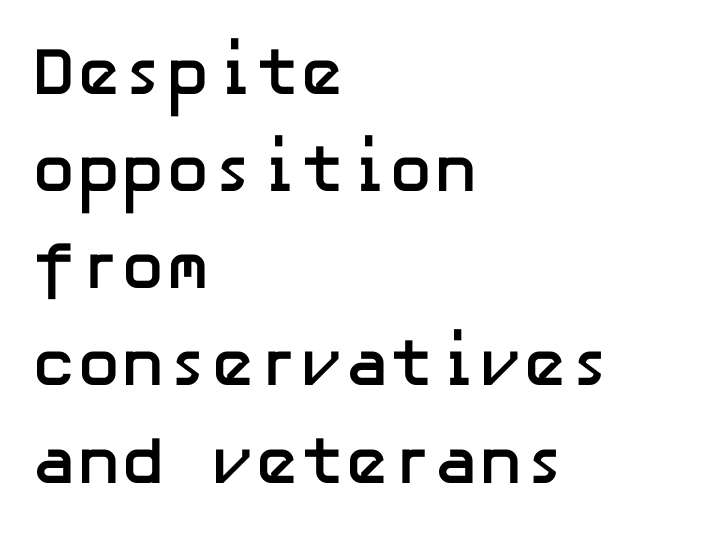
Horizontal bands of white between lines are of average thickness. Bare-footed words on every line. In terms of posture, this sample is upright. Look at the bottom of the vertical strokes: they stop flat, with no serifs. What weight is shown? A full bold with thick strokes. Default kerning and tracking; the words read as compact shapes.
